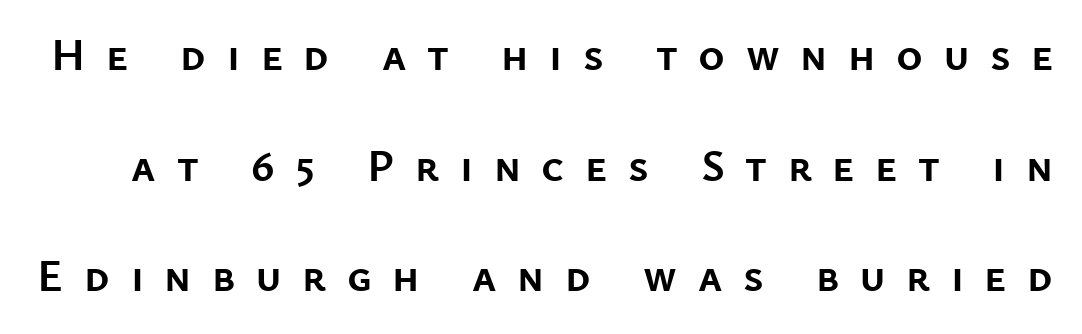
The image shows 45 px semibold sans-serif type, upright; set loose line spacing (2.46x), unusually wide letter spacing (+0.46 em), not underlined; low stroke contrast and a medium x-height.
